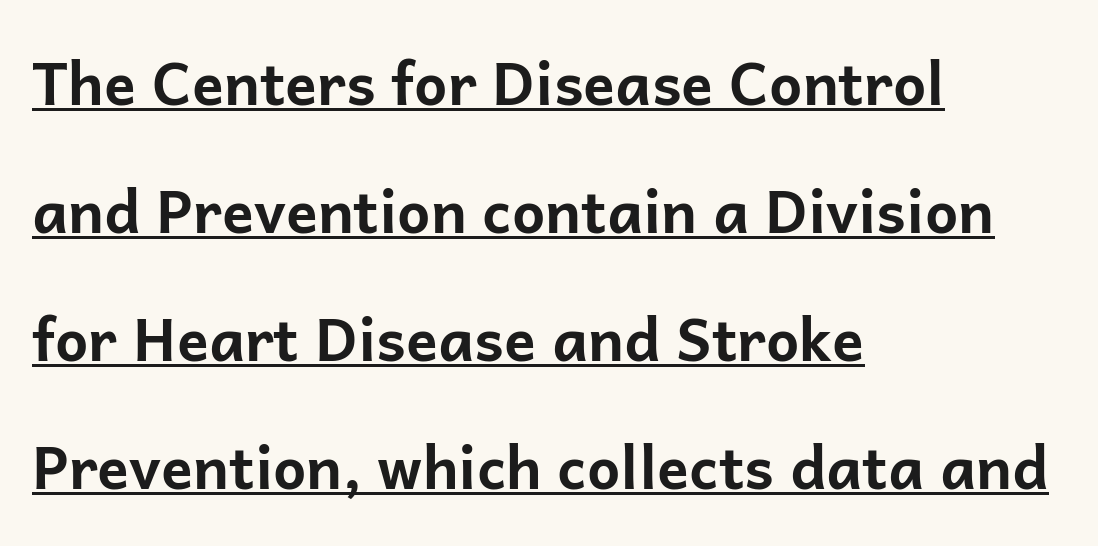
Q: Is the text bold? A: Yes.
Q: Is the text italic (slanted)? A: No, it is upright.
Q: Is the typeface a serif or a sans-serif typeface? A: Sans-serif.
Q: Is the text underlined? A: Yes.
Q: How is the paragraph aligned? A: Left-aligned.
Q: Is the spacing between letters normal or unusually wide? A: Normal.
Q: Is the spacing between lines tight, normal or loose? A: Loose.
Q: Width (condensed, normal, or wide)? A: Normal.
Q: Stroke contrast? A: Low.
Q: x-height? A: Medium.
Q: Monospaced? A: No.
